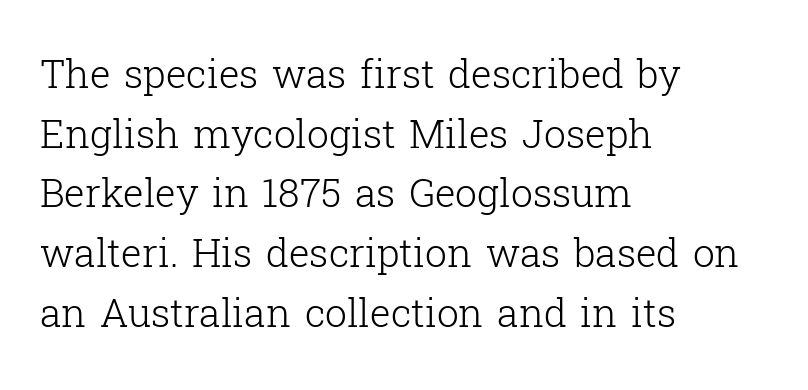
Q: Is the text bold? A: No.
Q: Is the text italic (slanted)? A: No, it is upright.
Q: Is the typeface a serif or a sans-serif typeface? A: Serif.
Q: Is the text underlined? A: No.
Q: How is the paragraph aligned? A: Left-aligned.
Q: Is the spacing between letters normal or unusually wide? A: Normal.
Q: Is the spacing between lines tight, normal or loose? A: Normal.
Q: Width (condensed, normal, or wide)? A: Normal.
Q: Stroke contrast? A: Low.
Q: x-height? A: Medium.
Q: Monospaced? A: No.
